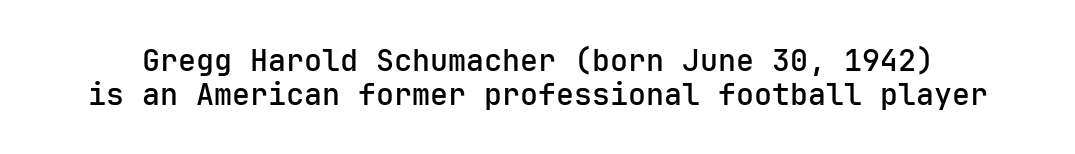
The image shows 30 px semibold sans-serif type, upright; set tight line spacing (1.13x), normal letter spacing, not underlined; low stroke contrast and a medium x-height.
